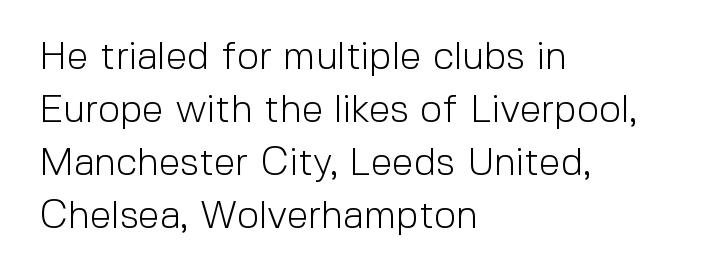
The image shows 39 px light sans-serif type, upright; set left-aligned, normal line spacing (1.36x), normal letter spacing, not underlined; a medium x-height.
